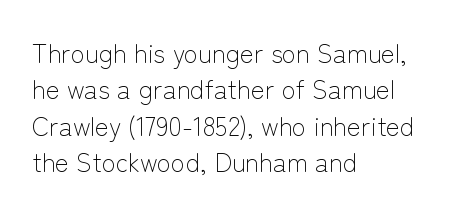
Short and long lines alike share a common starting point at left. The typeface has the unassuming heft of standard copy or less. Is the letter spacing exaggerated? No — it looks like the ordinary default. Has an underline been added? It has not. Posture: vertical.
